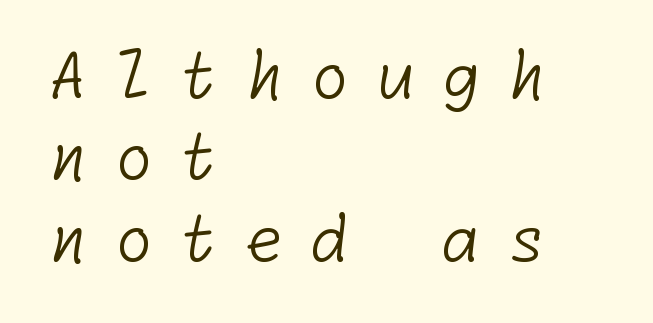
The image shows 63 px light sans-serif type; set left-aligned, normal line spacing (1.29x), unusually wide letter spacing (+0.42 em), not underlined; low stroke contrast and a medium x-height.
